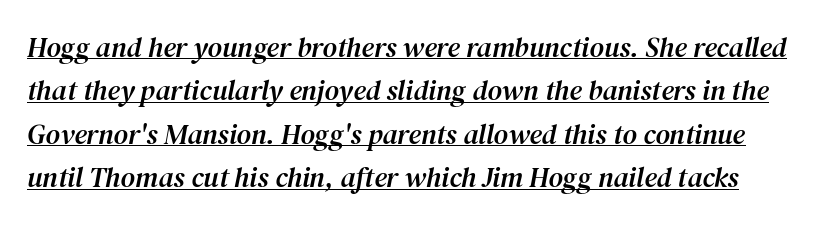
The image shows 28 px serif type, italic (leaning right); set normal line spacing (1.55x), normal letter spacing, underlined; medium stroke contrast and a medium x-height.
